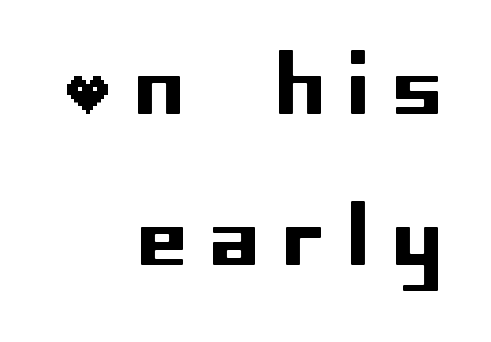
The image shows 78 px sans-serif type, upright; set right-aligned, loose line spacing (1.94x), unusually wide letter spacing (+0.31 em), not underlined; low stroke contrast and a large x-height.
